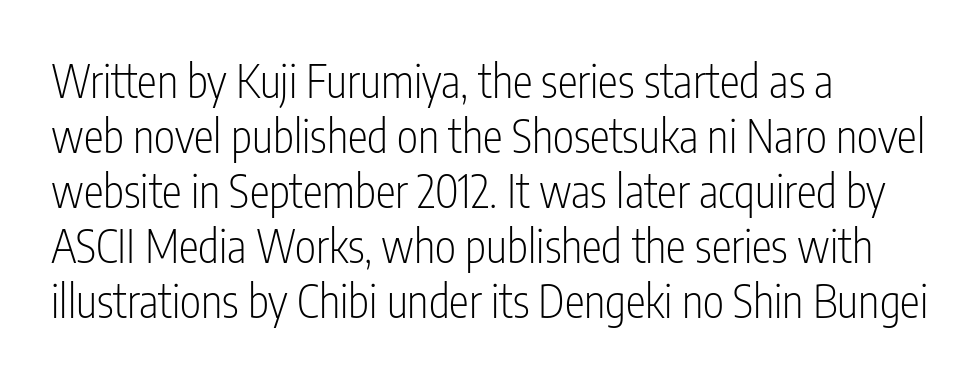
Q: Is the text bold? A: No.
Q: Is the text italic (slanted)? A: No, it is upright.
Q: Is the typeface a serif or a sans-serif typeface? A: Sans-serif.
Q: Is the text underlined? A: No.
Q: How is the paragraph aligned? A: Left-aligned.
Q: Is the spacing between letters normal or unusually wide? A: Normal.
Q: Width (condensed, normal, or wide)? A: Condensed.
Q: Stroke contrast? A: Low.
Q: x-height? A: Medium.
Q: Monospaced? A: No.
